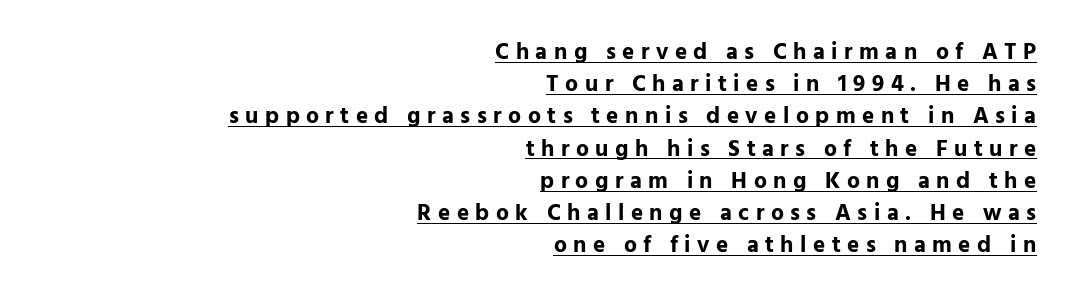
The image shows 23 px bold type, upright; set right-aligned, normal line spacing (1.4x), unusually wide letter spacing (+0.28 em), underlined.
